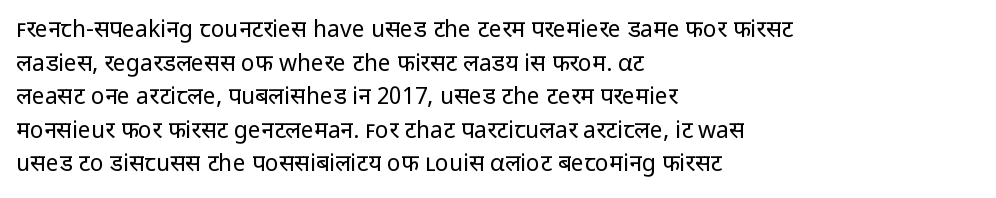
What stands out about the letter spacing? Nothing — it is the standard amount. Type without underlining. You can tell it's not italic because the verticals are truly vertical. Is there much room between lines? A standard amount, neither cramped nor airy.
